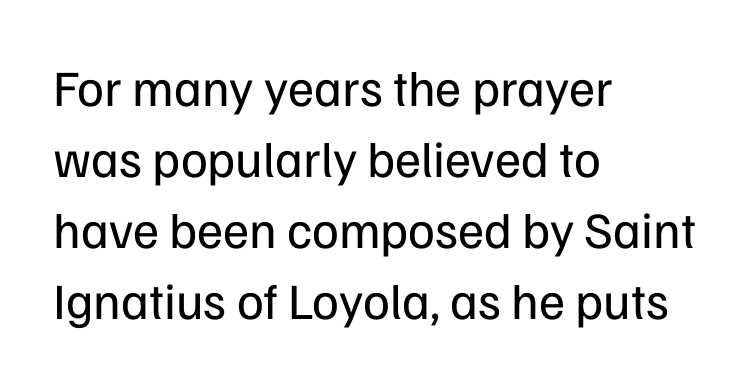
{"serif": "no", "italic": "no", "bold": "no", "weight": "regular", "width": "normal", "stroke_contrast": "low", "x_height": "medium", "monospaced": "no", "underline": "no", "align": "left", "line_spacing": "normal", "line_spacing_ratio": 1.39, "letter_spacing": "normal", "letter_spacing_em": 0.0, "glyph_px": 51}
